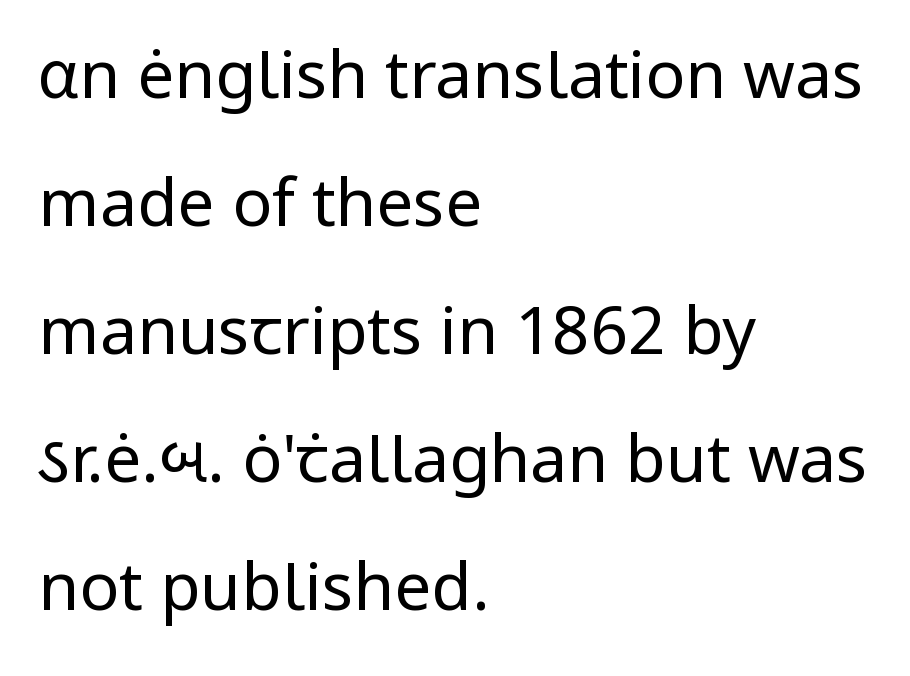
{"serif": "no", "italic": "no", "bold": "no", "weight": "regular", "width": "normal", "stroke_contrast": "low", "x_height": "medium", "monospaced": "no", "underline": "no", "align": "left", "line_spacing": "loose", "line_spacing_ratio": 1.94, "letter_spacing": "normal", "letter_spacing_em": 0.0, "glyph_px": 66}
